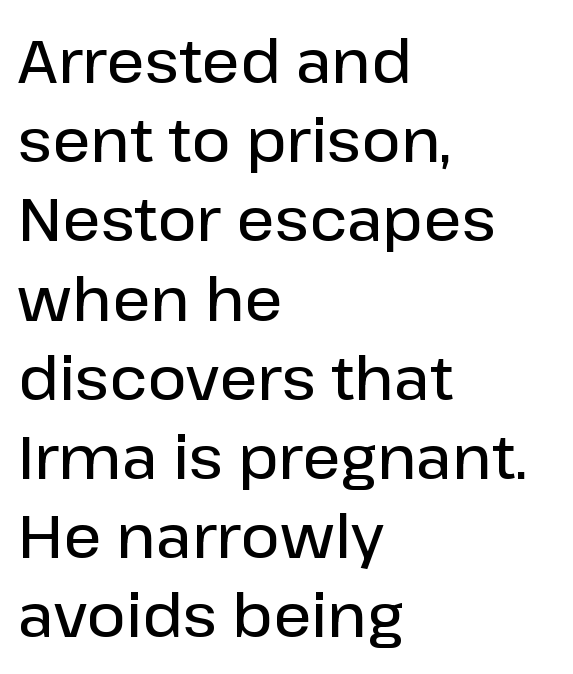
{"serif": "no", "italic": "no", "bold": "semi", "weight": "semibold", "width": "normal", "stroke_contrast": "low", "x_height": "medium", "monospaced": "no", "underline": "no", "align": "left", "line_spacing": "normal", "line_spacing_ratio": 1.32, "letter_spacing": "normal", "letter_spacing_em": 0.0, "glyph_px": 60}
